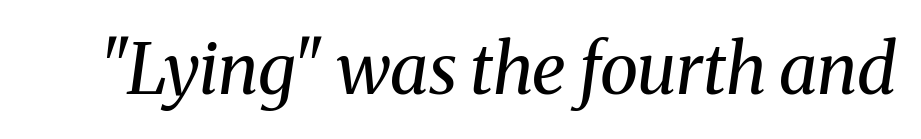
Type style note: has serifs. Just letters on the line, the space beneath them empty. Looks like regular typesetting: each glyph gets only the width it needs. Each word holds together tightly as a unit, with standard inter-letter gaps. The letterforms sit at book weight or below. The passage shown leans; its letterforms are oblique.
